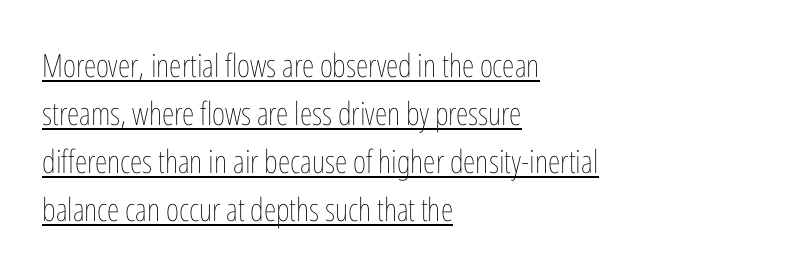
{"italic": "no", "bold": "no", "weight": "thin", "width": "condensed", "stroke_contrast": "low", "x_height": "medium", "monospaced": "no", "underline": "yes", "align": "left", "line_spacing": "normal", "line_spacing_ratio": 1.5, "letter_spacing": "normal", "letter_spacing_em": 0.0, "glyph_px": 32}
